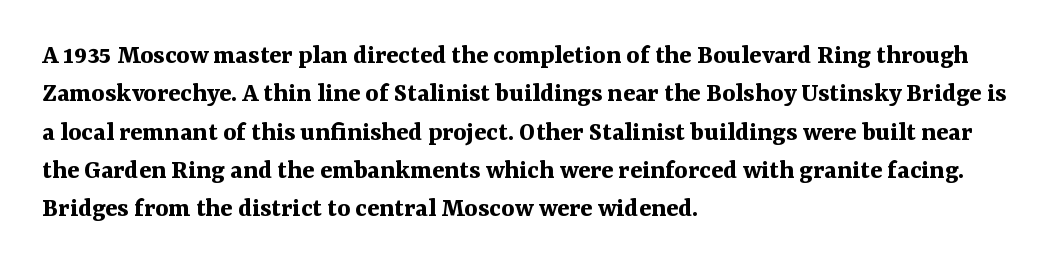
Q: Is the text bold? A: Yes.
Q: Is the text italic (slanted)? A: No, it is upright.
Q: Is the typeface a serif or a sans-serif typeface? A: Serif.
Q: Is the text underlined? A: No.
Q: How is the paragraph aligned? A: Left-aligned.
Q: Is the spacing between letters normal or unusually wide? A: Normal.
Q: Is the spacing between lines tight, normal or loose? A: Normal.
Q: Width (condensed, normal, or wide)? A: Normal.
Q: Stroke contrast? A: Medium.
Q: x-height? A: Medium.
Q: Monospaced? A: No.
